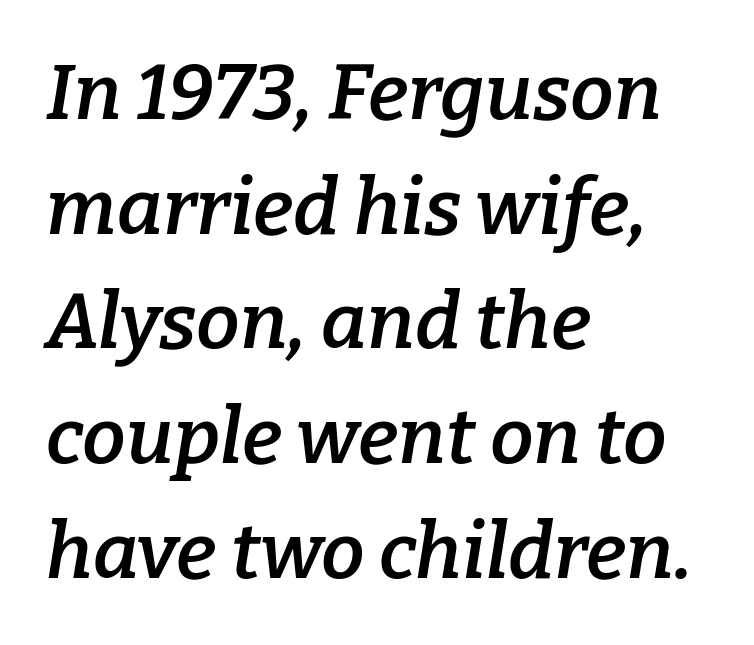
Q: Is the text bold? A: Semi-bold.
Q: Is the text italic (slanted)? A: Yes, it leans right by about 9 degrees.
Q: Is the typeface a serif or a sans-serif typeface? A: Serif.
Q: Is the text underlined? A: No.
Q: How is the paragraph aligned? A: Left-aligned.
Q: Is the spacing between letters normal or unusually wide? A: Normal.
Q: Is the spacing between lines tight, normal or loose? A: Normal.
Q: Width (condensed, normal, or wide)? A: Normal.
Q: Stroke contrast? A: Low.
Q: x-height? A: Medium.
Q: Monospaced? A: No.
